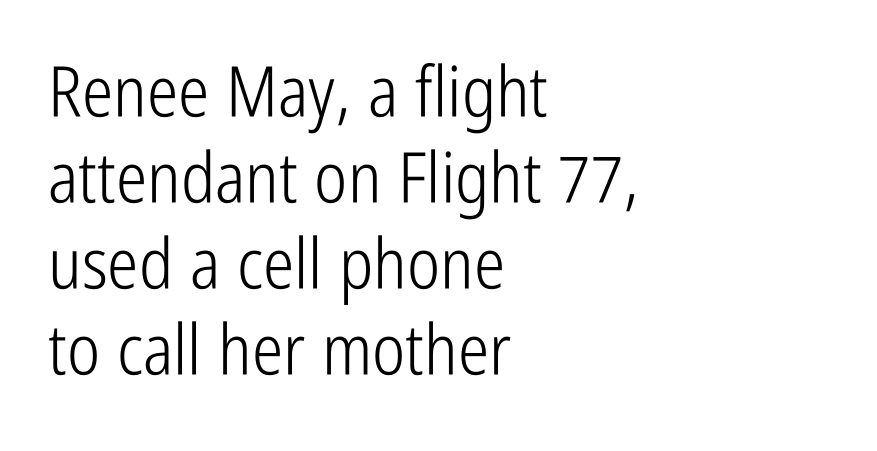
The image shows 70 px light, condensed sans-serif type, upright; set left-aligned, line spacing 1.23x, normal letter spacing, not underlined; low stroke contrast and a medium x-height.
